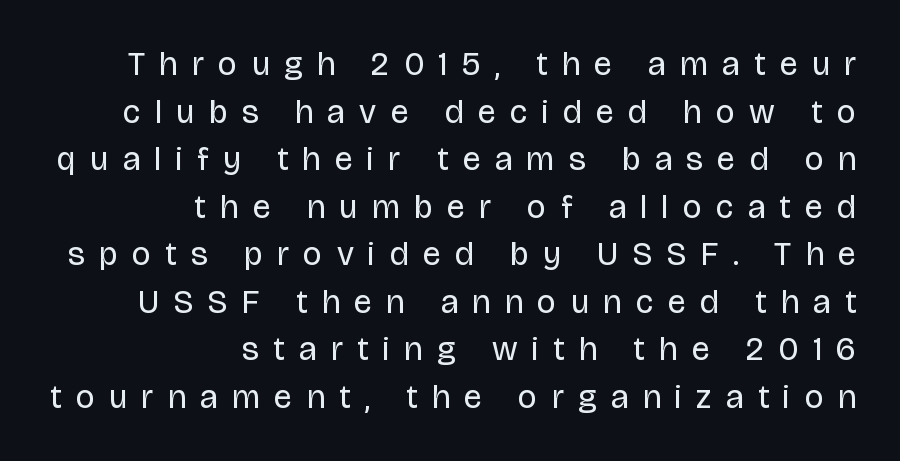
{"serif": "no", "italic": "no", "bold": "no", "weight": "regular", "width": "normal", "stroke_contrast": "low", "x_height": "large", "monospaced": "no", "underline": "no", "align": "right", "line_spacing": "normal", "line_spacing_ratio": 1.44, "letter_spacing": "wide", "letter_spacing_em": 0.44, "glyph_px": 33}
